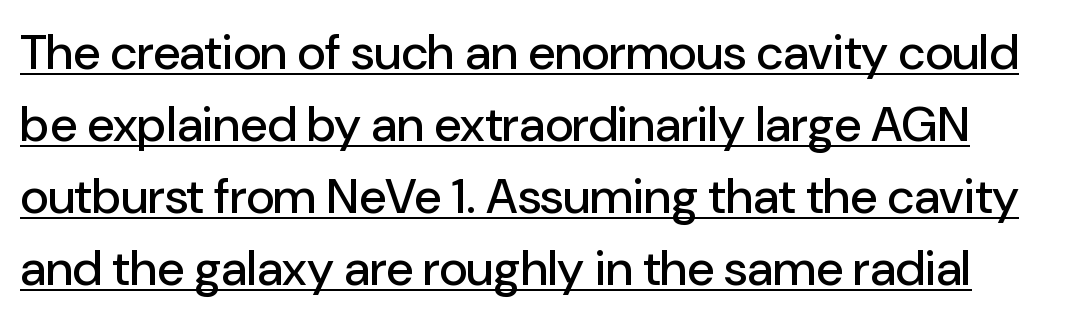
Q: Is the text italic (slanted)? A: No, it is upright.
Q: Is the typeface a serif or a sans-serif typeface? A: Sans-serif.
Q: Is the text underlined? A: Yes.
Q: Is the spacing between letters normal or unusually wide? A: Normal.
Q: Is the spacing between lines tight, normal or loose? A: Normal.
Q: Width (condensed, normal, or wide)? A: Normal.
Q: Stroke contrast? A: Low.
Q: x-height? A: Medium.
Q: Monospaced? A: No.
